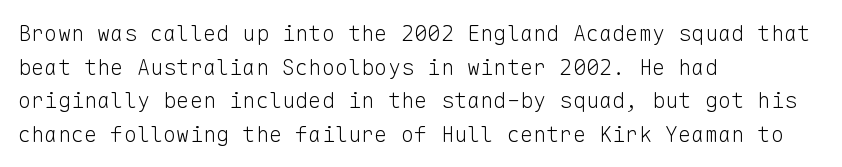
{"italic": "no", "bold": "no", "underline": "no", "align": "left", "line_spacing": "normal", "line_spacing_ratio": 1.53, "letter_spacing": "normal", "letter_spacing_em": 0.0, "glyph_px": 22}
